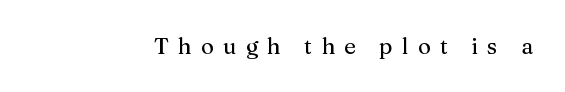
The image shows 22 px text type, upright; set unusually wide letter spacing (+0.42 em), not underlined.
